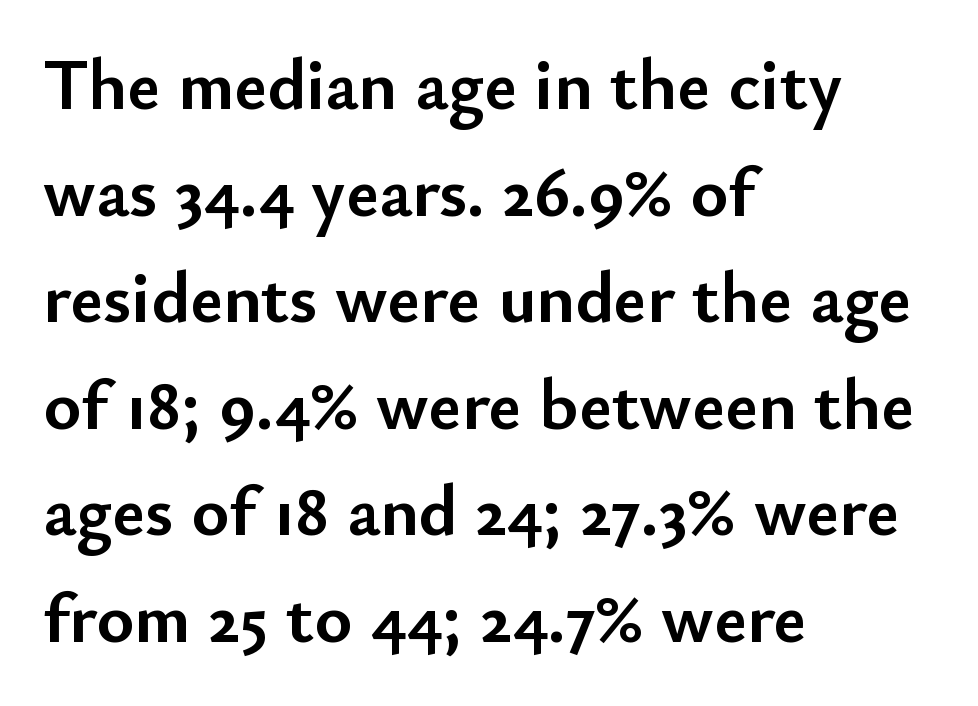
You can tell it's not italic because the verticals are truly vertical. The characters display no serif detailing; their extremities are plain. The face used here is proportionally spaced, like ordinary book or web type. Compared with typical body copy, the letter spacing here is the same. Honestly, there is no underline to notice here at all. Summary of weight: heavy, a full bold.
